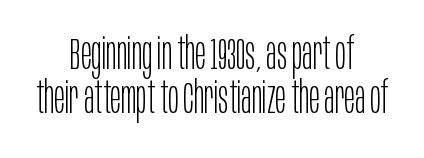
Q: Is the text bold? A: No.
Q: Is the text italic (slanted)? A: No, it is upright.
Q: Is the typeface a serif or a sans-serif typeface? A: Sans-serif.
Q: Is the text underlined? A: No.
Q: How is the paragraph aligned? A: Centered.
Q: Is the spacing between letters normal or unusually wide? A: Normal.
Q: Is the spacing between lines tight, normal or loose? A: Tight.
Q: Width (condensed, normal, or wide)? A: Condensed.
Q: Stroke contrast? A: Low.
Q: x-height? A: Large.
Q: Monospaced? A: No.
